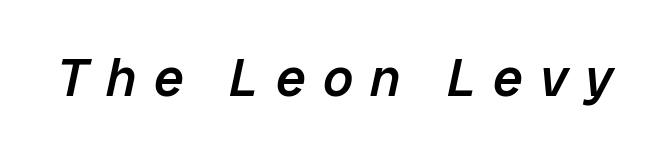
{"italic": "yes", "lean": "right", "slant_degrees": 12, "bold": "semi", "weight": "semibold", "width": "normal", "stroke_contrast": "low", "x_height": "medium", "monospaced": "no", "underline": "no", "letter_spacing": "wide", "letter_spacing_em": 0.33, "glyph_px": 53}
